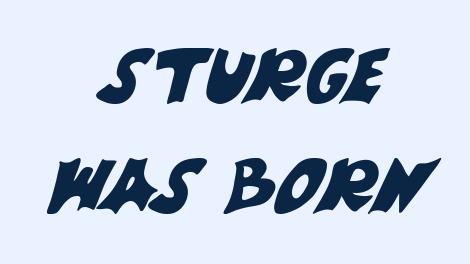
The image shows 74 px sans-serif type; set centered, normal line spacing (1.48x), normal letter spacing, not underlined; medium stroke contrast and a large x-height.
